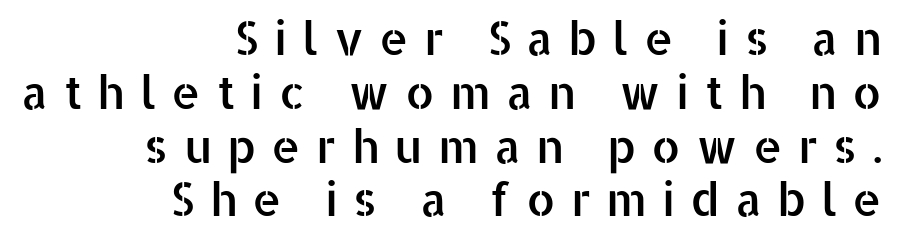
Characters remain perfectly vertical along every line. Look at the bottom of the vertical strokes: they stop flat, with no serifs. Descenders are the only things crossing below the line. Glyph-to-glyph distance is far greater than everyday printed text.
